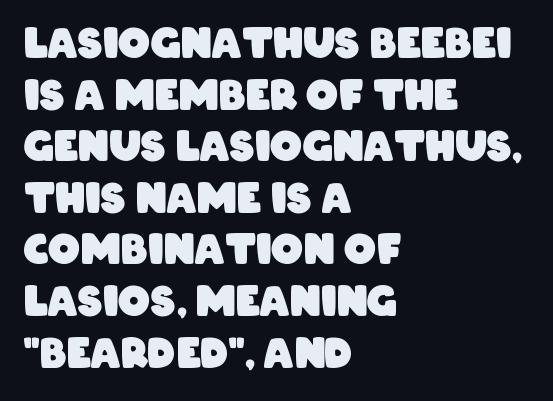
Q: Is the text bold? A: Yes.
Q: Is the typeface a serif or a sans-serif typeface? A: Sans-serif.
Q: Is the text underlined? A: No.
Q: How is the paragraph aligned? A: Left-aligned.
Q: Is the spacing between letters normal or unusually wide? A: Normal.
Q: Is the spacing between lines tight, normal or loose? A: Normal.
Q: Width (condensed, normal, or wide)? A: Condensed.
Q: Stroke contrast? A: Low.
Q: x-height? A: Large.
Q: Monospaced? A: No.
